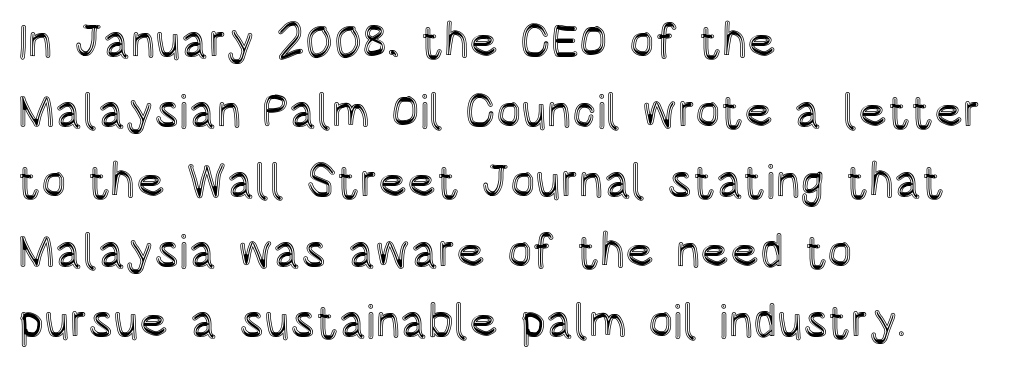
You could not count columns in this text — the font is proportionally spaced. Style check: upright. Left-aligned paragraph, ragged on the right. The line-height multiplier appears to be the usual default. Decoration check: the copy has no underline. The line texture is even and compact thanks to regular tracking.
